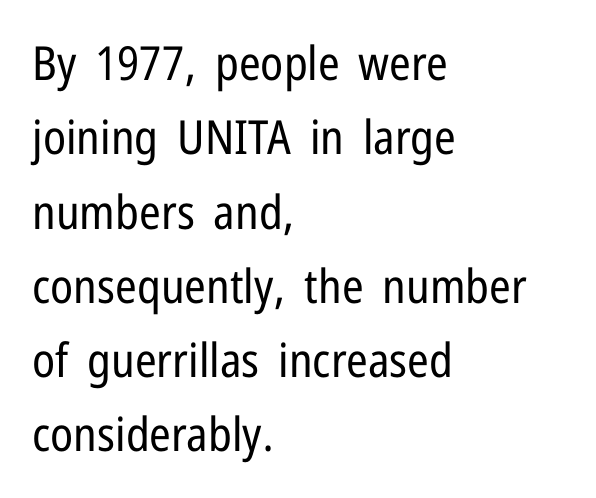
The image shows 47 px regular-weight, condensed sans-serif type, upright; set left-aligned, normal line spacing (1.58x), normal letter spacing, not underlined; low stroke contrast and a medium x-height.
